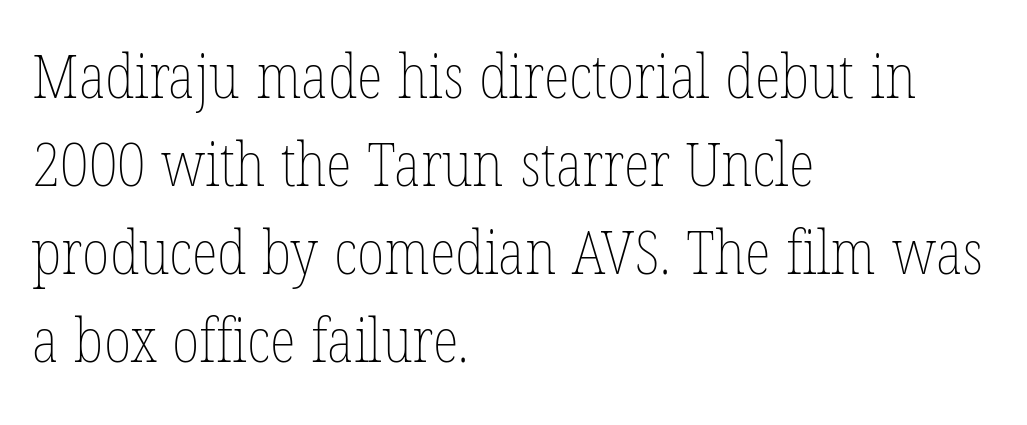
Q: Is the text bold? A: No.
Q: Is the text italic (slanted)? A: No, it is upright.
Q: Is the text underlined? A: No.
Q: How is the paragraph aligned? A: Left-aligned.
Q: Is the spacing between letters normal or unusually wide? A: Normal.
Q: Is the spacing between lines tight, normal or loose? A: Normal.
Q: Width (condensed, normal, or wide)? A: Condensed.
Q: Stroke contrast? A: Low.
Q: x-height? A: Medium.
Q: Monospaced? A: No.
